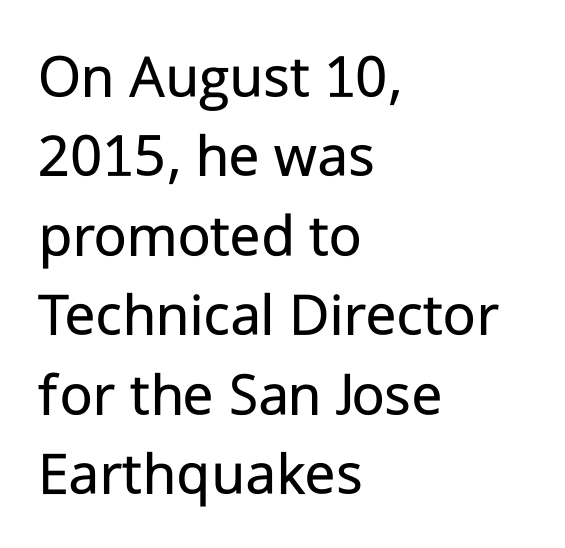
Q: Is the text bold? A: No.
Q: Is the text italic (slanted)? A: No, it is upright.
Q: Is the typeface a serif or a sans-serif typeface? A: Sans-serif.
Q: Is the text underlined? A: No.
Q: How is the paragraph aligned? A: Left-aligned.
Q: Is the spacing between letters normal or unusually wide? A: Normal.
Q: Is the spacing between lines tight, normal or loose? A: Normal.
Q: Width (condensed, normal, or wide)? A: Normal.
Q: Stroke contrast? A: Low.
Q: x-height? A: Medium.
Q: Monospaced? A: No.
